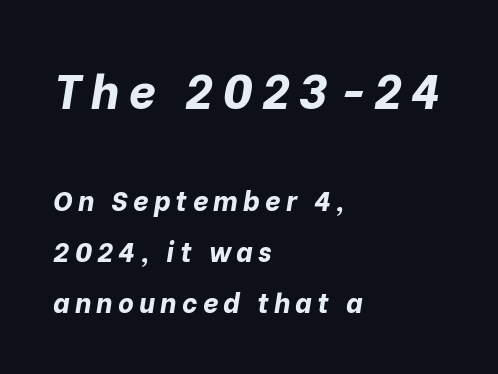
The image shows 47 px bold type, italic (leaning right); set left-aligned, line spacing 1.89x, unusually wide letter spacing (+0.2 em), not underlined; the first (top) block is 1.74x larger; low stroke contrast and a medium x-height.
